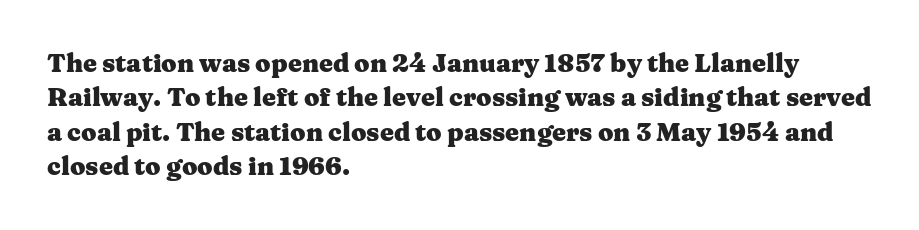
{"italic": "no", "bold": "yes", "underline": "no", "align": "left", "line_spacing": "normal", "line_spacing_ratio": 1.38, "letter_spacing": "normal", "letter_spacing_em": 0.0, "glyph_px": 25}
